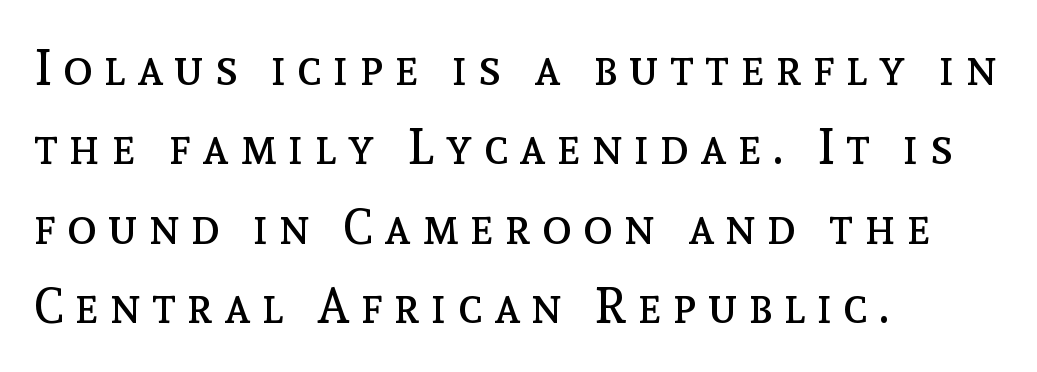
In terms of letterspacing, this is a distinctly airy, spread setting. When letters stand straight like this, we call the style roman or upright. Compared with a centered layout, this one pins lines to the left instead. Caption: face not bold, strokes unweighted.
